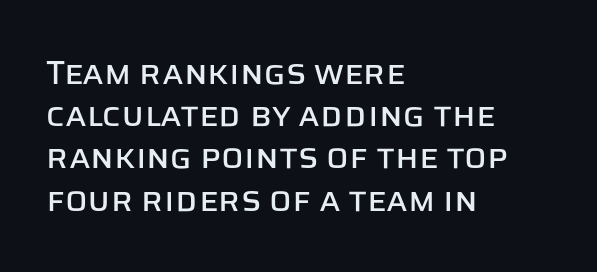
The image shows 33 px sans-serif type, upright; set left-aligned, normal line spacing (1.28x), normal letter spacing, not underlined; low stroke contrast and a large x-height.
